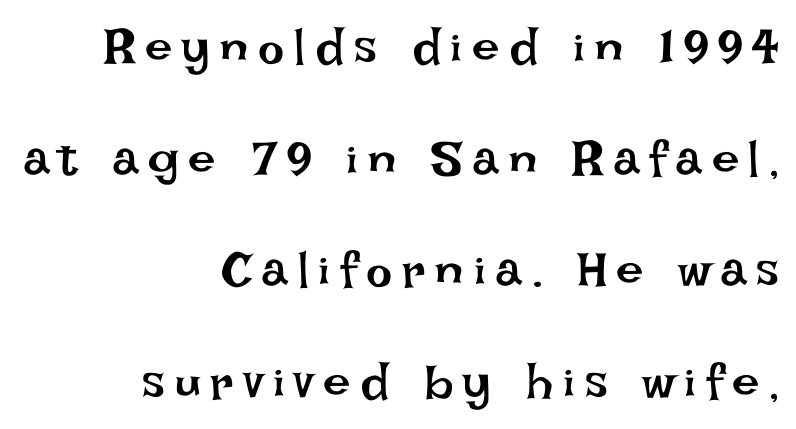
{"italic": "no", "bold": "no", "weight": "regular", "width": "normal", "stroke_contrast": "low", "x_height": "large", "monospaced": "no", "underline": "no", "align": "right", "line_spacing": "loose", "line_spacing_ratio": 2.28, "letter_spacing": "wide", "letter_spacing_em": 0.2, "glyph_px": 49}
